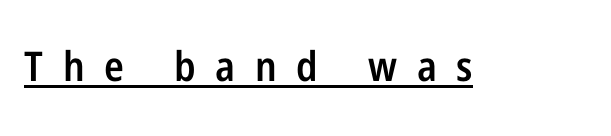
The image shows 41 px semibold, condensed sans-serif type, upright; set unusually wide letter spacing (+0.48 em), underlined; low stroke contrast and a medium x-height.
